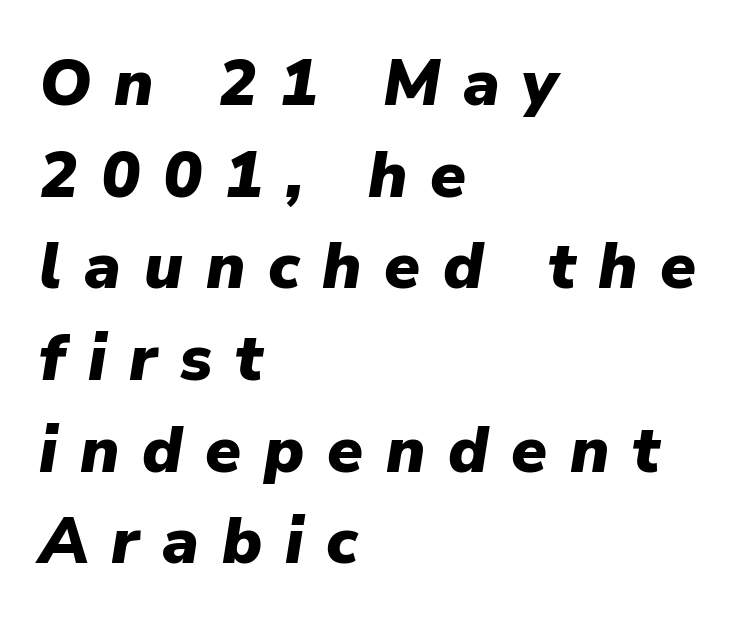
Q: Is the text bold? A: Yes.
Q: Is the text italic (slanted)? A: Yes, it leans right by about 9 degrees.
Q: Is the text underlined? A: No.
Q: How is the paragraph aligned? A: Left-aligned.
Q: Is the spacing between letters normal or unusually wide? A: Unusually wide.
Q: Is the spacing between lines tight, normal or loose? A: Normal.
Q: Width (condensed, normal, or wide)? A: Normal.
Q: Stroke contrast? A: Low.
Q: x-height? A: Medium.
Q: Monospaced? A: No.
